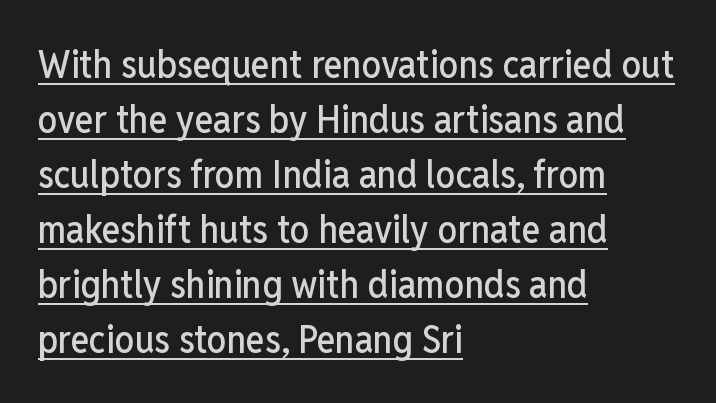
Q: Is the text italic (slanted)? A: No, it is upright.
Q: Is the typeface a serif or a sans-serif typeface? A: Sans-serif.
Q: Is the text underlined? A: Yes.
Q: How is the paragraph aligned? A: Left-aligned.
Q: Is the spacing between letters normal or unusually wide? A: Normal.
Q: Is the spacing between lines tight, normal or loose? A: Normal.
Q: Width (condensed, normal, or wide)? A: Condensed.
Q: Stroke contrast? A: Low.
Q: x-height? A: Medium.
Q: Monospaced? A: No.
